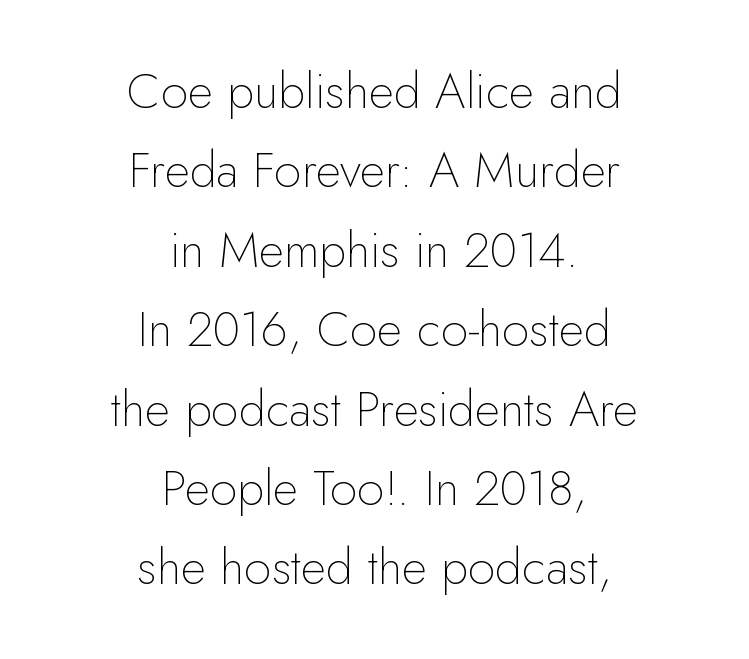
The passage shown is not bold in any degree. Notice how the passage keeps no hard edge, just a central spine. The characters display no serif detailing; their extremities are plain. A typesetter would call this leading conventional body-copy spacing.
